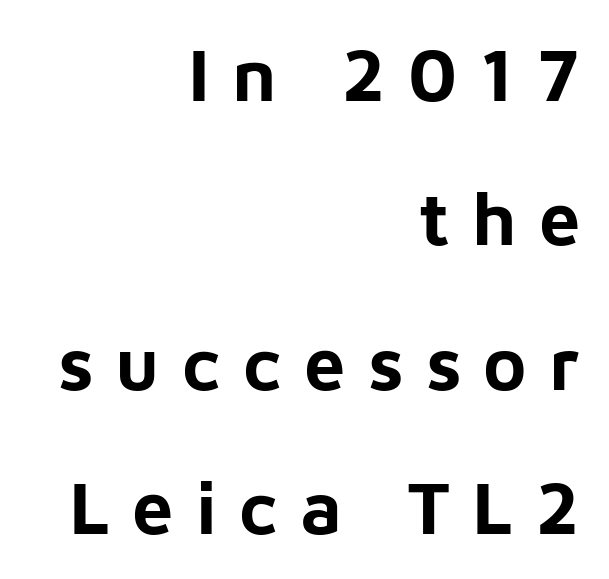
Q: Is the text bold? A: Yes.
Q: Is the text italic (slanted)? A: No, it is upright.
Q: Is the typeface a serif or a sans-serif typeface? A: Sans-serif.
Q: Is the text underlined? A: No.
Q: How is the paragraph aligned? A: Right-aligned.
Q: Is the spacing between letters normal or unusually wide? A: Unusually wide.
Q: Is the spacing between lines tight, normal or loose? A: Loose.
Q: Width (condensed, normal, or wide)? A: Normal.
Q: Stroke contrast? A: Low.
Q: x-height? A: Medium.
Q: Monospaced? A: No.
